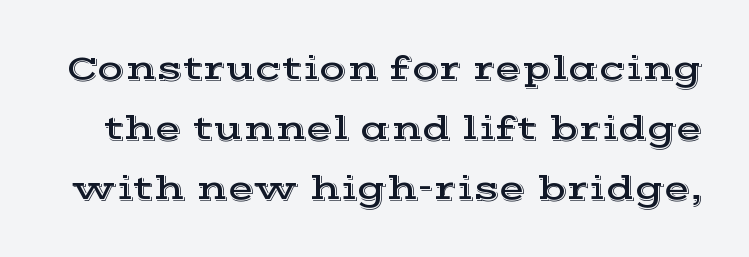
Q: Is the text italic (slanted)? A: No, it is upright.
Q: Is the typeface a serif or a sans-serif typeface? A: Serif.
Q: Is the text underlined? A: No.
Q: Is the spacing between letters normal or unusually wide? A: Normal.
Q: Width (condensed, normal, or wide)? A: Wide.
Q: x-height? A: Medium.
Q: Monospaced? A: No.
